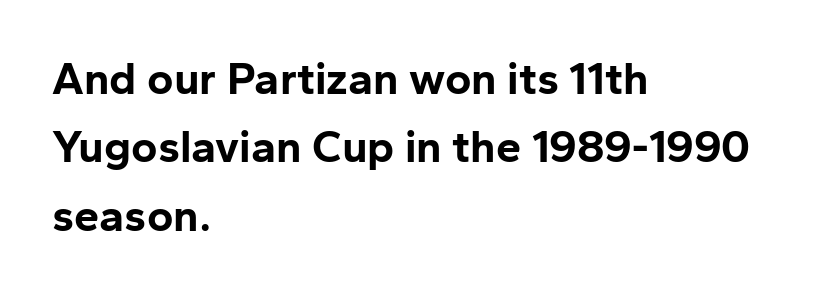
{"serif": "no", "italic": "no", "bold": "yes", "weight": "bold", "width": "normal", "stroke_contrast": "low", "x_height": "medium", "monospaced": "no", "underline": "no", "align": "left", "line_spacing": "normal", "line_spacing_ratio": 1.52, "letter_spacing": "normal", "letter_spacing_em": 0.0, "glyph_px": 45}
